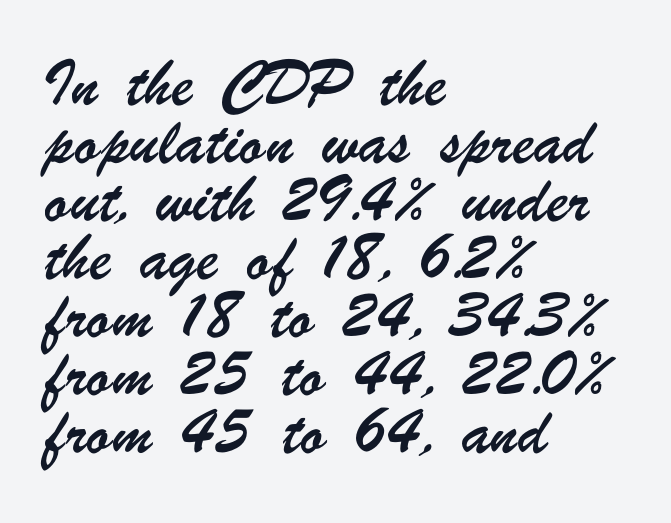
Note the varied advance widths — an 'i' is clearly narrower than an 'm'. Students, observe: this is what heavily led, spacious text looks like. Does extra space separate the letters? No, they use regular spacing. Beneath every word, the page is bare.
